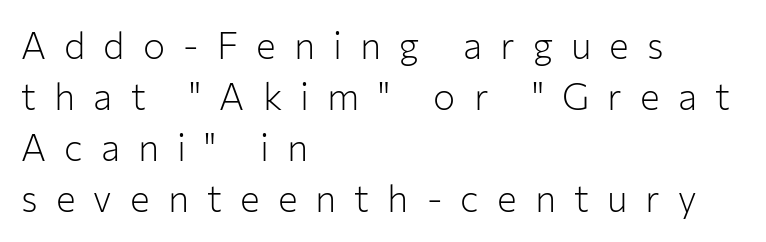
{"serif": "no", "italic": "no", "bold": "no", "weight": "light", "width": "normal", "stroke_contrast": "low", "x_height": "medium", "monospaced": "no", "underline": "no", "align": "left", "line_spacing": "normal", "line_spacing_ratio": 1.38, "letter_spacing": "wide", "letter_spacing_em": 0.49, "glyph_px": 37}
